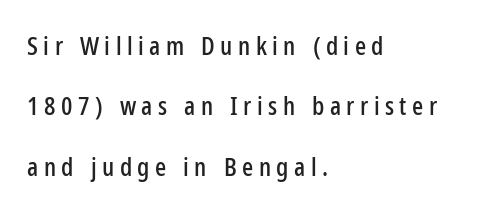
{"italic": "no", "underline": "no", "align": "left", "line_spacing": "loose", "line_spacing_ratio": 2.32, "letter_spacing": "wide", "letter_spacing_em": 0.21, "glyph_px": 26}
